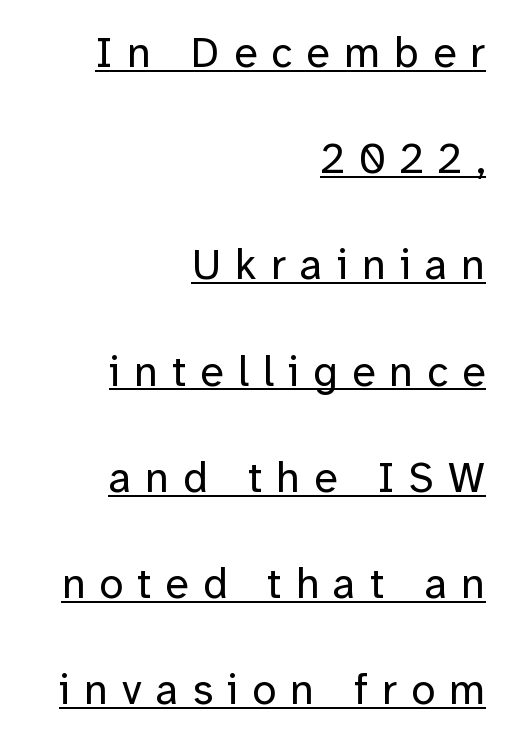
{"serif": "no", "italic": "no", "bold": "no", "weight": "regular", "width": "normal", "stroke_contrast": "low", "x_height": "medium", "monospaced": "no", "underline": "yes", "align": "right", "line_spacing": "loose", "line_spacing_ratio": 2.47, "letter_spacing": "wide", "letter_spacing_em": 0.33, "glyph_px": 43}
